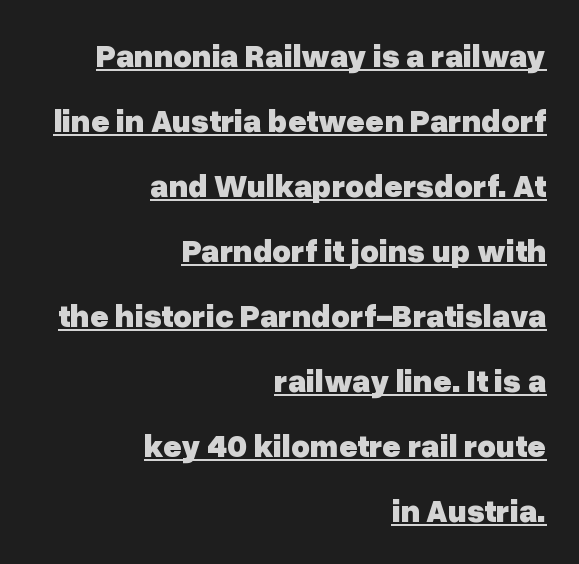
Q: Is the text bold? A: Yes.
Q: Is the text italic (slanted)? A: No, it is upright.
Q: Is the typeface a serif or a sans-serif typeface? A: Sans-serif.
Q: Is the text underlined? A: Yes.
Q: How is the paragraph aligned? A: Right-aligned.
Q: Is the spacing between letters normal or unusually wide? A: Normal.
Q: Is the spacing between lines tight, normal or loose? A: Loose.
Q: Width (condensed, normal, or wide)? A: Normal.
Q: Stroke contrast? A: Low.
Q: x-height? A: Medium.
Q: Monospaced? A: No.
